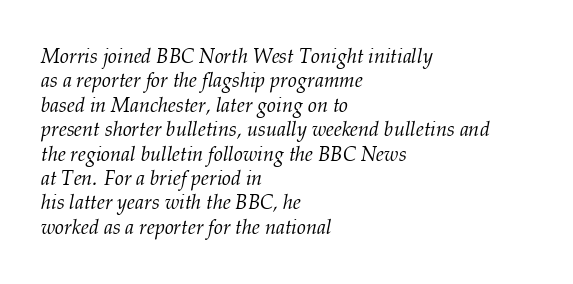
Stroke thickness stays within the range of a standard reading face or lighter. There's an unmistakable incline to the writing here. Spacing between characters is what you'd get straight out of the box. The rag falls on the right side of this text block. Descender tails drop into unmarked territory.
